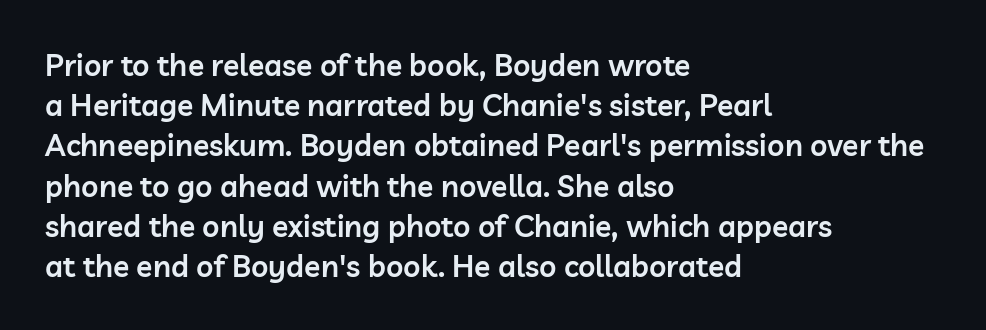
Q: Is the text bold? A: Semi-bold.
Q: Is the text italic (slanted)? A: No, it is upright.
Q: Is the typeface a serif or a sans-serif typeface? A: Sans-serif.
Q: Is the text underlined? A: No.
Q: How is the paragraph aligned? A: Left-aligned.
Q: Is the spacing between letters normal or unusually wide? A: Normal.
Q: Is the spacing between lines tight, normal or loose? A: Normal.
Q: Width (condensed, normal, or wide)? A: Normal.
Q: Stroke contrast? A: Low.
Q: x-height? A: Medium.
Q: Monospaced? A: No.
